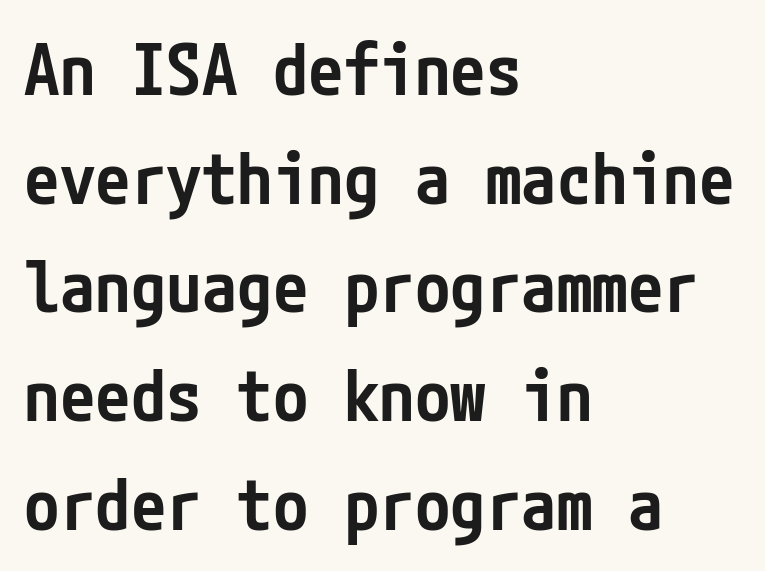
{"serif": "no", "italic": "no", "bold": "semi", "weight": "semibold", "width": "condensed", "stroke_contrast": "low", "x_height": "medium", "underline": "no", "align": "left", "line_spacing": "normal", "line_spacing_ratio": 1.53, "letter_spacing": "normal", "letter_spacing_em": 0.0, "glyph_px": 71}
